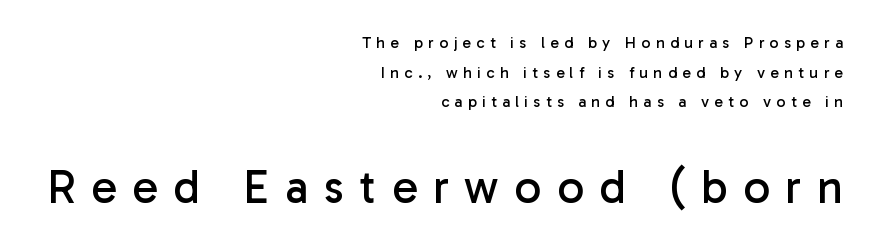
Between these two stacked blocks, the lower one wins on size. Is this a heavy cut? Hardly; it is regular or lighter. Short and long lines alike share a common ending point at right. A roman cut, with each character standing at attention. Looks like regular typesetting: each glyph gets only the width it needs. The glyphs are unaccompanied by any horizontal stroke below them.
